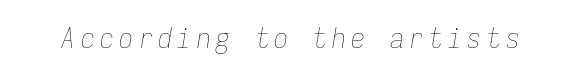
The image shows 28 px thin, condensed type, italic (leaning right), monospaced; set not underlined; low stroke contrast and a medium x-height.
